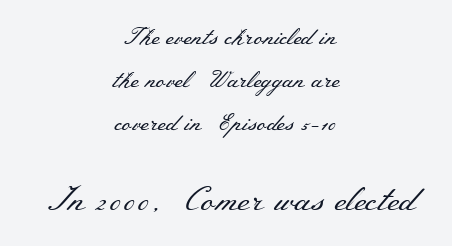
Casual observation: everything's sitting right in the middle. Stroke mass is kept to a normal reading level or below. Proportional: the letters do not fall into vertical columns. These lines are composed in type with serifs. Type size steps up from the first block to the second. In terms of letterspacing, this is plain default setting.
